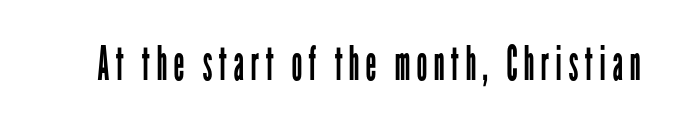
The passage shown is not bold in any degree. Has an underline been added? It has not. If you drew a line through each stem, it would be perfectly vertical. The passage shown is typed in a proportional face where columns would drift.
